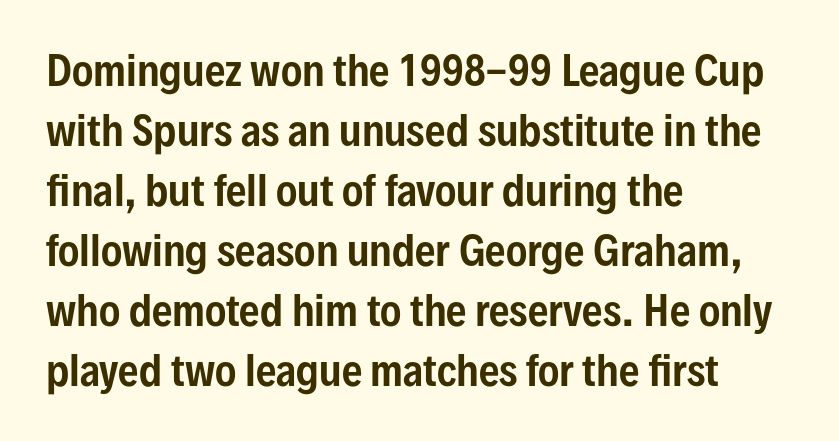
Nothing unusual about the tracking: characters are spaced as the font intends. Does the type have serifs? No, each stem ends abruptly. Horizontal alignment here is leftward, the default for most running prose. This sample uses an upright cut, with every glyph sitting square on the baseline. Anything drawn beneath the words? Only blank space. In terms of leading, this rendering sits right in the middle.
